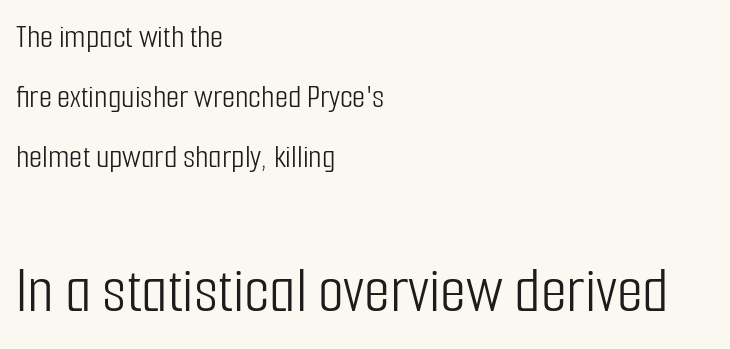
Characters follow at the spacing the type designer built in. This sample has the flowing, uneven cadence of proportional lettering. Alignment: flush left. Is there any slant? The stems are plumb.
